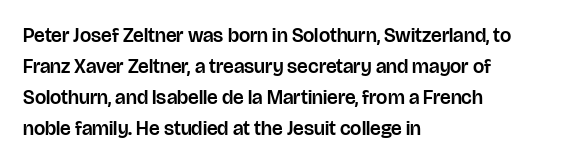
The image shows 20 px text type, upright; set left-aligned, normal line spacing (1.55x), normal letter spacing, not underlined.
